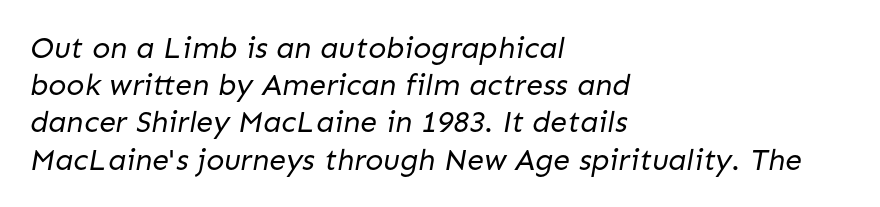
Caption: face not bold, strokes unweighted. Honestly, the letter spacing is just normal — you wouldn't notice it. The passage is arranged the way most books set body copy — flush left. No word sits above an underline.
